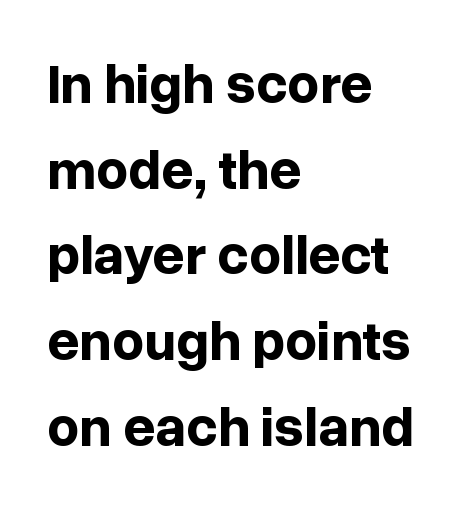
Q: Is the text bold? A: Yes.
Q: Is the text italic (slanted)? A: No, it is upright.
Q: Is the typeface a serif or a sans-serif typeface? A: Sans-serif.
Q: Is the text underlined? A: No.
Q: How is the paragraph aligned? A: Left-aligned.
Q: Is the spacing between letters normal or unusually wide? A: Normal.
Q: Is the spacing between lines tight, normal or loose? A: Normal.
Q: Width (condensed, normal, or wide)? A: Normal.
Q: Stroke contrast? A: Low.
Q: x-height? A: Medium.
Q: Monospaced? A: No.
